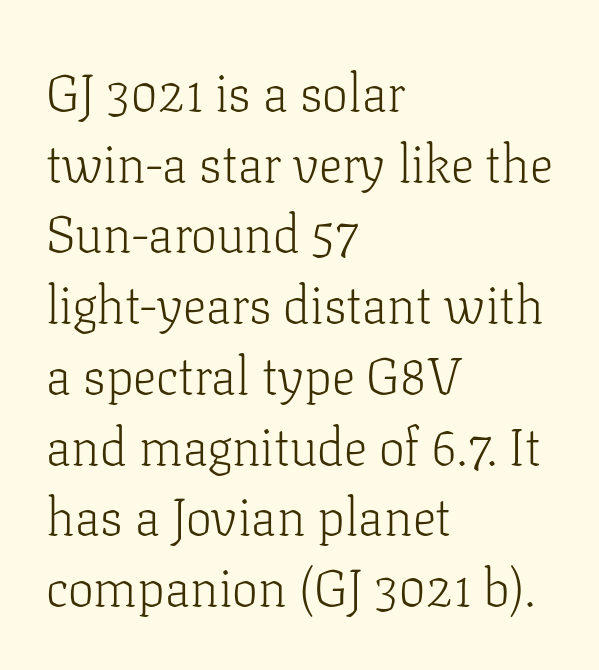
The image shows 52 px light serif type, upright; set left-aligned, normal line spacing (1.36x), normal letter spacing, not underlined; low stroke contrast and a medium x-height.
